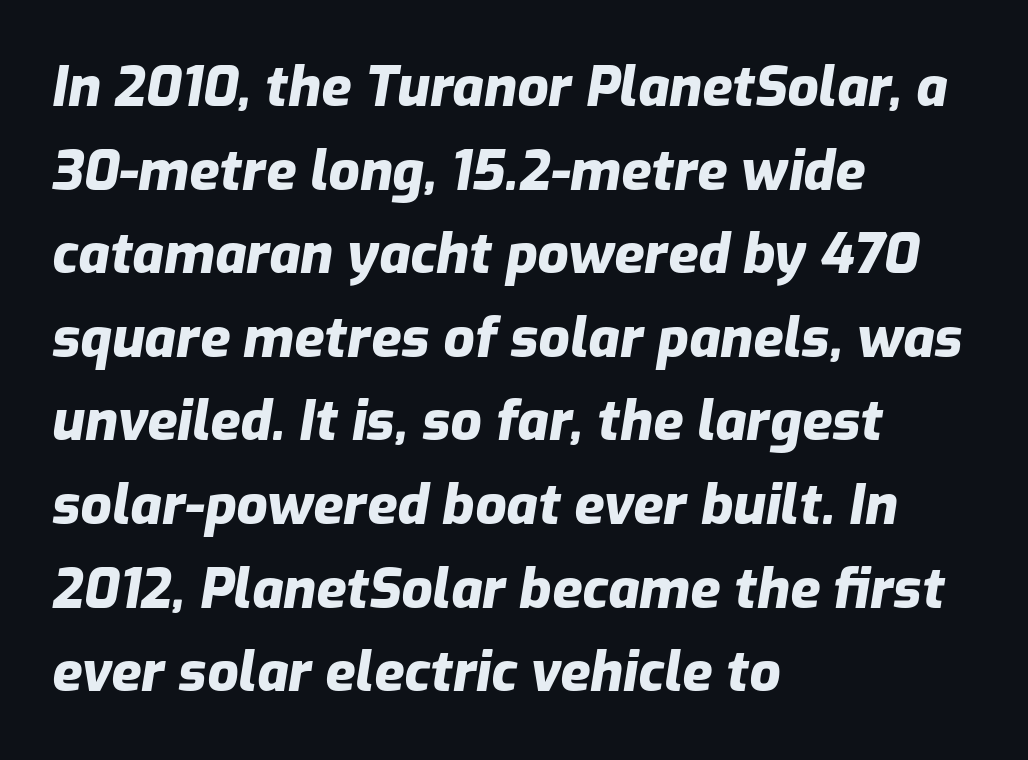
{"italic": "yes", "lean": "right", "slant_degrees": 9, "bold": "yes", "weight": "heavy", "width": "normal", "stroke_contrast": "low", "x_height": "medium", "monospaced": "no", "underline": "no", "align": "left", "line_spacing": "normal", "line_spacing_ratio": 1.52, "letter_spacing": "normal", "letter_spacing_em": 0.0, "glyph_px": 55}
